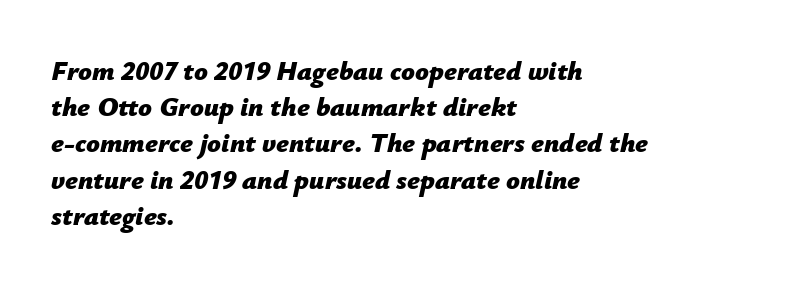
The image shows 27 px bold type, italic (leaning right); set left-aligned, normal line spacing (1.34x), normal letter spacing, not underlined.
